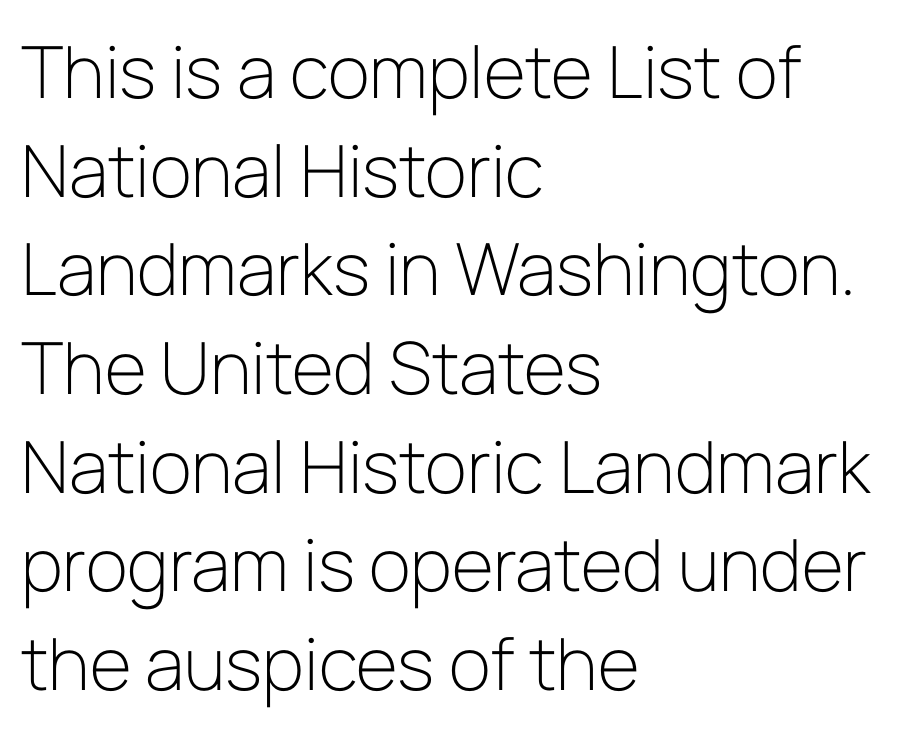
{"serif": "no", "italic": "no", "bold": "no", "weight": "light", "width": "normal", "stroke_contrast": "low", "x_height": "medium", "monospaced": "no", "underline": "no", "align": "left", "line_spacing": "normal", "line_spacing_ratio": 1.37, "letter_spacing": "normal", "letter_spacing_em": 0.0, "glyph_px": 72}
